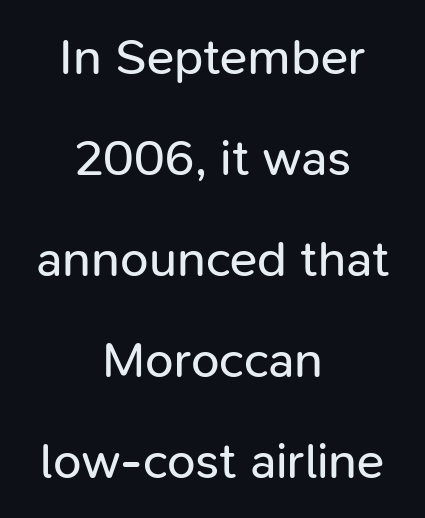
The image shows 51 px regular-weight sans-serif type, upright; set centered, loose line spacing (1.98x), normal letter spacing, not underlined; low stroke contrast and a medium x-height.
